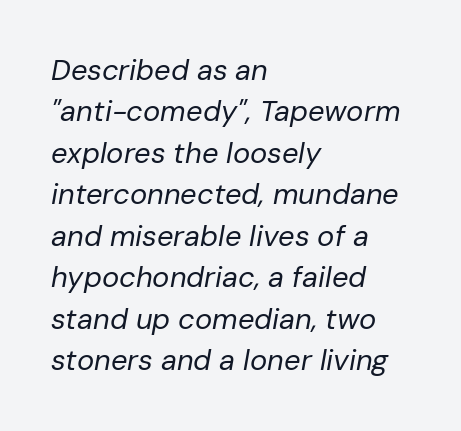
The image shows 29 px regular-weight type, italic (leaning right); set left-aligned, normal line spacing (1.43x), normal letter spacing, not underlined; low stroke contrast and a medium x-height.
